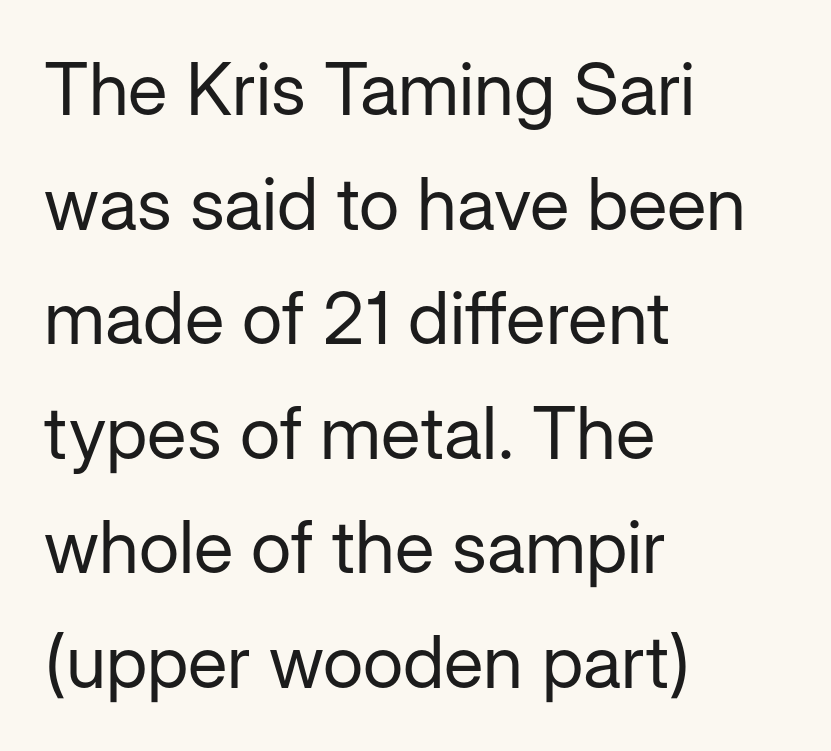
Q: Is the text bold? A: No.
Q: Is the text italic (slanted)? A: No, it is upright.
Q: Is the typeface a serif or a sans-serif typeface? A: Sans-serif.
Q: Is the text underlined? A: No.
Q: How is the paragraph aligned? A: Left-aligned.
Q: Is the spacing between letters normal or unusually wide? A: Normal.
Q: Is the spacing between lines tight, normal or loose? A: Normal.
Q: Width (condensed, normal, or wide)? A: Normal.
Q: Stroke contrast? A: Low.
Q: x-height? A: Medium.
Q: Monospaced? A: No.
